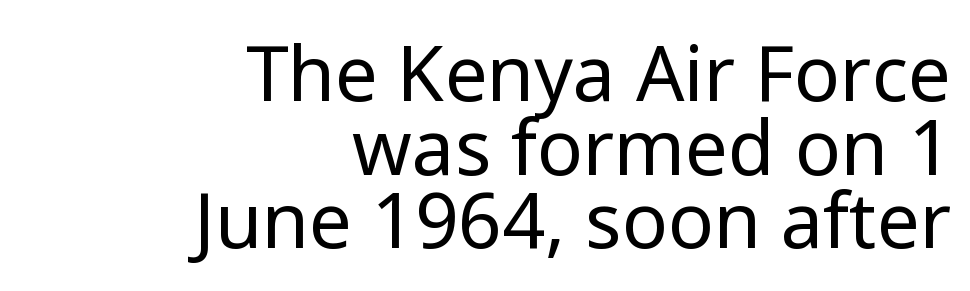
The image shows 76 px regular-weight sans-serif type, upright; set right-aligned, tight line spacing (0.97x), normal letter spacing, not underlined; low stroke contrast and a medium x-height.
